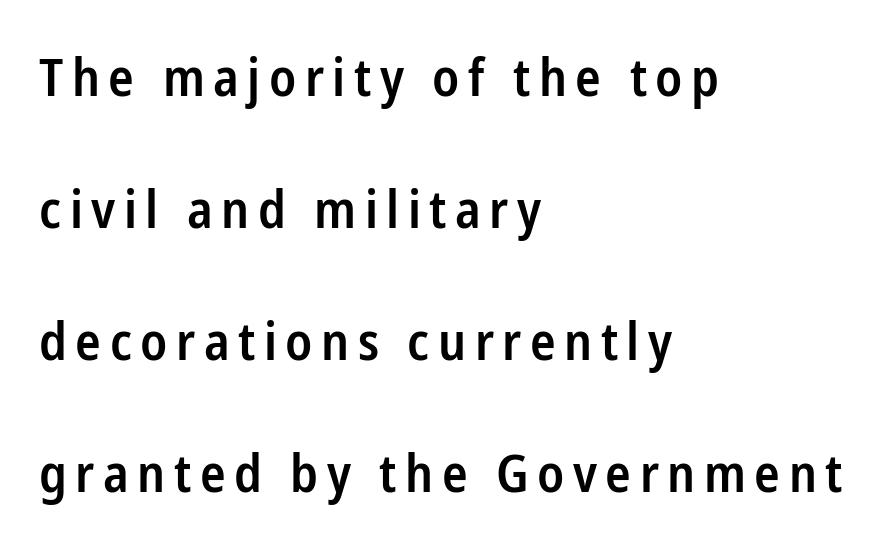
Q: Is the text bold? A: Semi-bold.
Q: Is the text italic (slanted)? A: No, it is upright.
Q: Is the typeface a serif or a sans-serif typeface? A: Sans-serif.
Q: Is the text underlined? A: No.
Q: How is the paragraph aligned? A: Left-aligned.
Q: Is the spacing between lines tight, normal or loose? A: Loose.
Q: Width (condensed, normal, or wide)? A: Condensed.
Q: Stroke contrast? A: Low.
Q: x-height? A: Medium.
Q: Monospaced? A: No.
